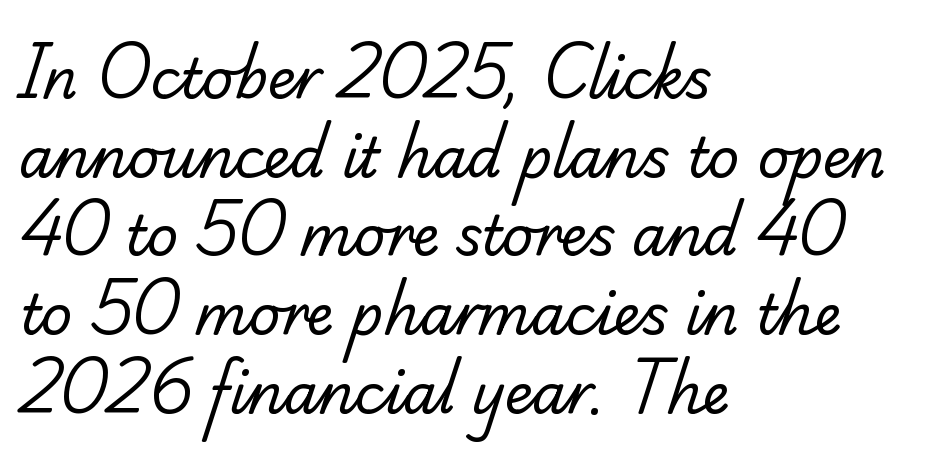
The gap between lines stays unmarked. Words appear dense and cohesive because spacing is normal. Compared with typical paragraphs, the rows here are spaced about the same. These lines are composed in type with serifs. This sample is left-justified, so line endings fall wherever the words run out. You could not count columns in this text — the font is proportionally spaced.
